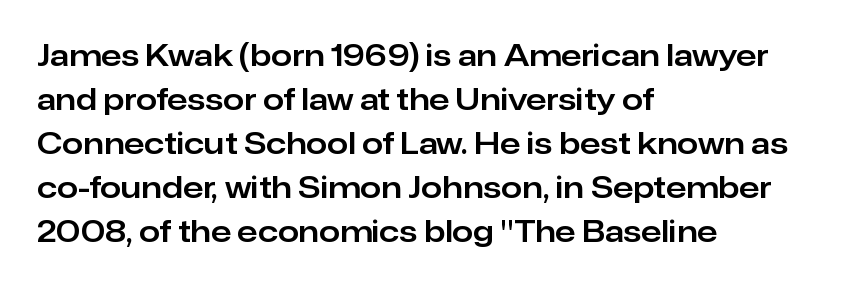
{"serif": "no", "italic": "no", "width": "normal", "stroke_contrast": "low", "x_height": "medium", "monospaced": "no", "underline": "no", "align": "left", "line_spacing": "normal", "line_spacing_ratio": 1.47, "letter_spacing": "normal", "letter_spacing_em": 0.0, "glyph_px": 30}
